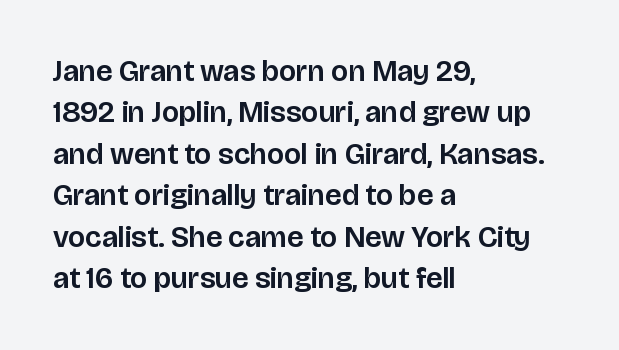
The space between consecutive lines is moderate. Is this a fixed-width face? No — the glyphs have proportional, varying widths. These lines are set flush left with a ragged right edge. Every character sits straight up, as roman type does. This rendering features lettering with no underline. The typeface chosen for these lines omits serifs.
